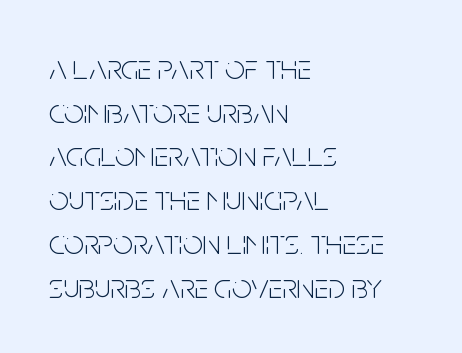
{"serif": "no", "italic": "no", "bold": "no", "weight": "light", "width": "condensed", "stroke_contrast": "low", "x_height": "large", "monospaced": "no", "underline": "no", "align": "left", "line_spacing": "normal", "line_spacing_ratio": 1.25, "letter_spacing": "normal", "letter_spacing_em": 0.0, "glyph_px": 35}
